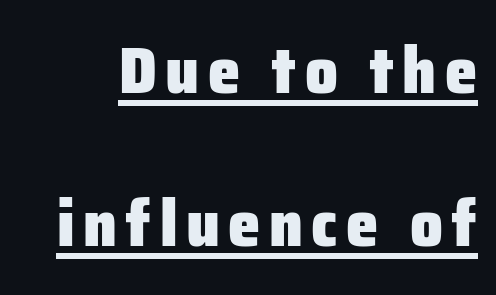
Q: Is the text bold? A: Yes.
Q: Is the text italic (slanted)? A: No, it is upright.
Q: Is the typeface a serif or a sans-serif typeface? A: Sans-serif.
Q: Is the text underlined? A: Yes.
Q: Is the spacing between lines tight, normal or loose? A: Loose.
Q: Width (condensed, normal, or wide)? A: Normal.
Q: Stroke contrast? A: Low.
Q: x-height? A: Medium.
Q: Monospaced? A: No.
